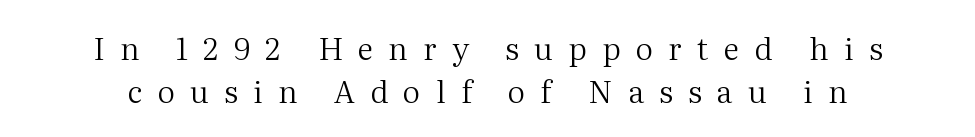
Q: Is the text bold? A: No.
Q: Is the text italic (slanted)? A: No, it is upright.
Q: Is the typeface a serif or a sans-serif typeface? A: Serif.
Q: Is the text underlined? A: No.
Q: Is the spacing between letters normal or unusually wide? A: Unusually wide.
Q: Is the spacing between lines tight, normal or loose? A: Normal.
Q: Width (condensed, normal, or wide)? A: Normal.
Q: Stroke contrast? A: Medium.
Q: x-height? A: Medium.
Q: Monospaced? A: No.
